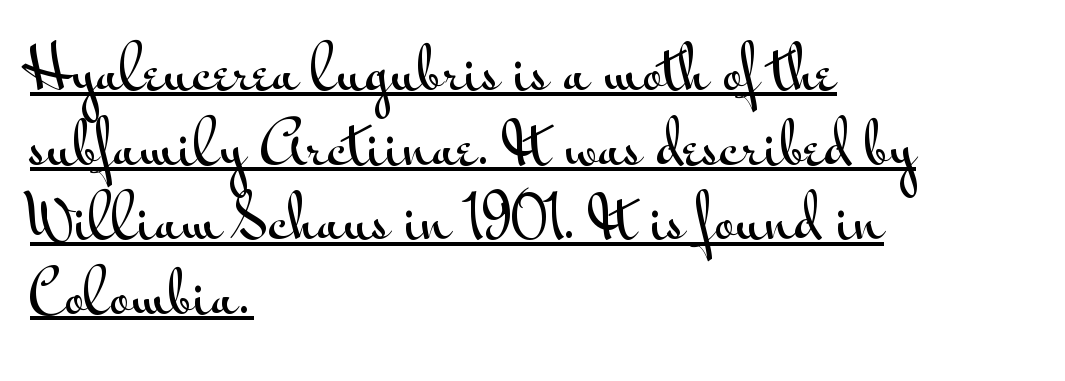
{"serif": "no", "width": "wide", "stroke_contrast": "medium", "x_height": "small", "monospaced": "no", "underline": "yes", "align": "left", "line_spacing": "normal", "line_spacing_ratio": 1.31, "letter_spacing": "normal", "letter_spacing_em": 0.0, "glyph_px": 57}
